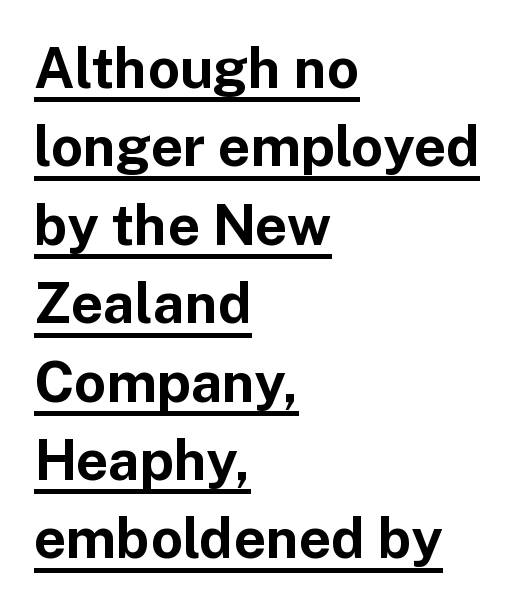
Q: Is the text bold? A: Yes.
Q: Is the text italic (slanted)? A: No, it is upright.
Q: Is the typeface a serif or a sans-serif typeface? A: Sans-serif.
Q: Is the text underlined? A: Yes.
Q: How is the paragraph aligned? A: Left-aligned.
Q: Is the spacing between letters normal or unusually wide? A: Normal.
Q: Is the spacing between lines tight, normal or loose? A: Normal.
Q: Width (condensed, normal, or wide)? A: Normal.
Q: Stroke contrast? A: Low.
Q: x-height? A: Medium.
Q: Monospaced? A: No.
